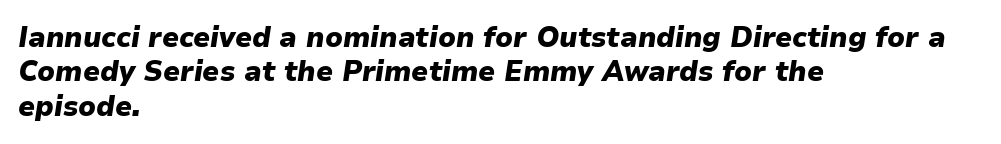
The image shows 28 px heavy type, italic (leaning right); set left-aligned, line spacing 1.23x, normal letter spacing, not underlined; low stroke contrast and a medium x-height.
